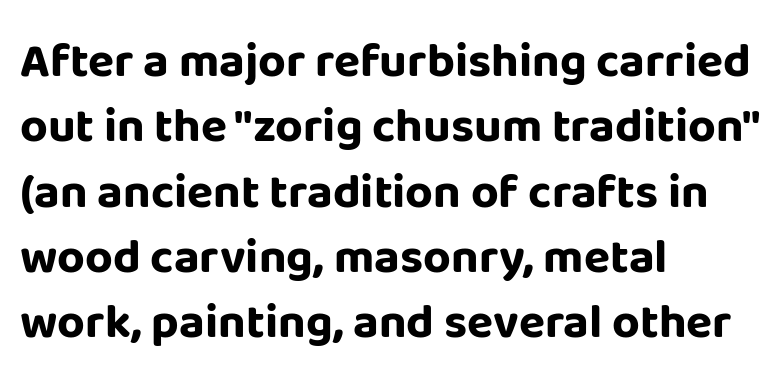
The image shows 48 px bold sans-serif type, upright; set left-aligned, normal line spacing (1.36x), normal letter spacing, not underlined; low stroke contrast and a large x-height.
